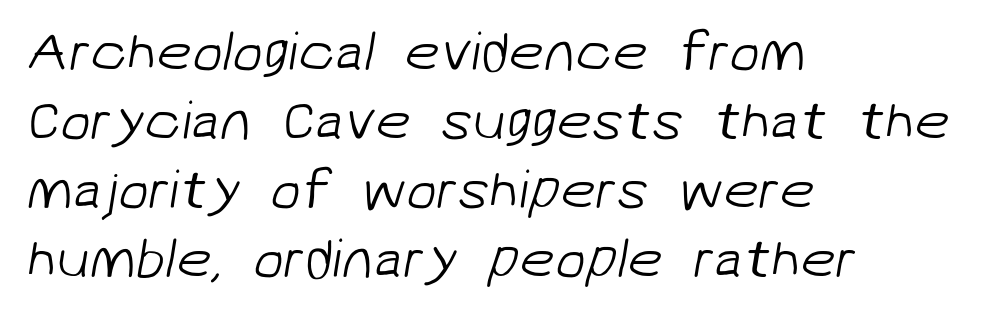
Q: Is the text bold? A: No.
Q: Is the typeface a serif or a sans-serif typeface? A: Sans-serif.
Q: Is the text underlined? A: No.
Q: How is the paragraph aligned? A: Left-aligned.
Q: Is the spacing between letters normal or unusually wide? A: Normal.
Q: Width (condensed, normal, or wide)? A: Normal.
Q: Stroke contrast? A: Low.
Q: x-height? A: Medium.
Q: Monospaced? A: No.
